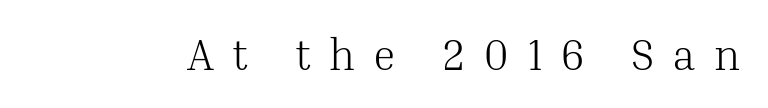
The image shows 43 px light serif type, upright; set unusually wide letter spacing (+0.42 em), not underlined; medium stroke contrast and a medium x-height.
